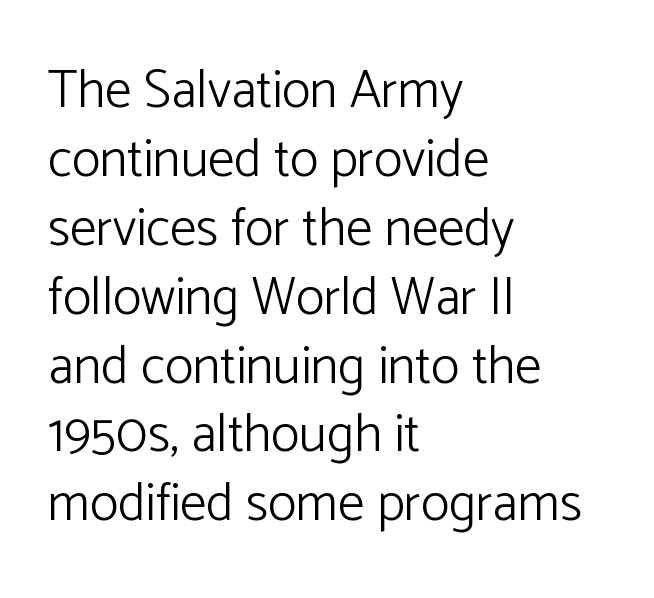
The image shows 53 px light sans-serif type, upright; set left-aligned, normal line spacing (1.3x), normal letter spacing, not underlined; low stroke contrast and a medium x-height.
